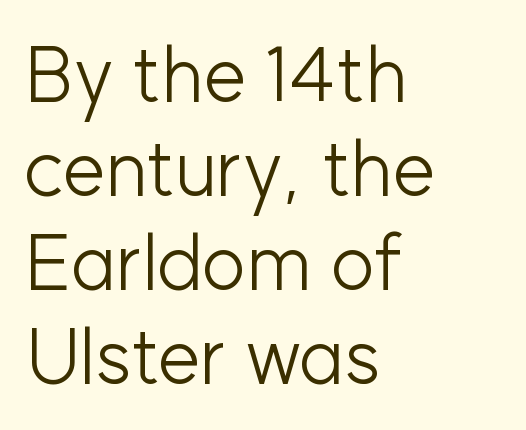
{"serif": "no", "italic": "no", "bold": "no", "weight": "light", "width": "normal", "stroke_contrast": "low", "x_height": "medium", "monospaced": "no", "underline": "no", "align": "left", "line_spacing_ratio": 1.22, "letter_spacing": "normal", "letter_spacing_em": 0.0, "glyph_px": 77}
